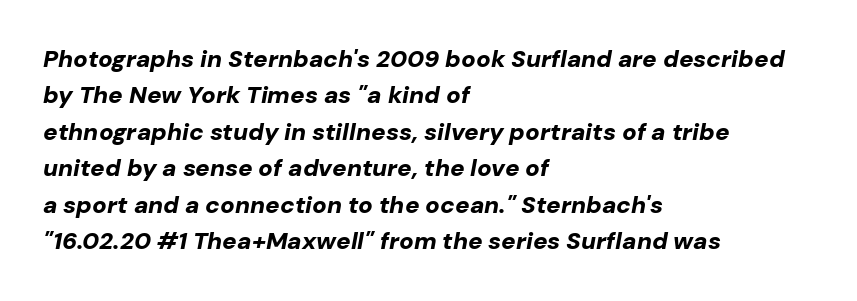
Q: Is the text bold? A: Yes.
Q: Is the text italic (slanted)? A: Yes, it leans right by about 10 degrees.
Q: Is the text underlined? A: No.
Q: How is the paragraph aligned? A: Left-aligned.
Q: Is the spacing between letters normal or unusually wide? A: Normal.
Q: Is the spacing between lines tight, normal or loose? A: Normal.
